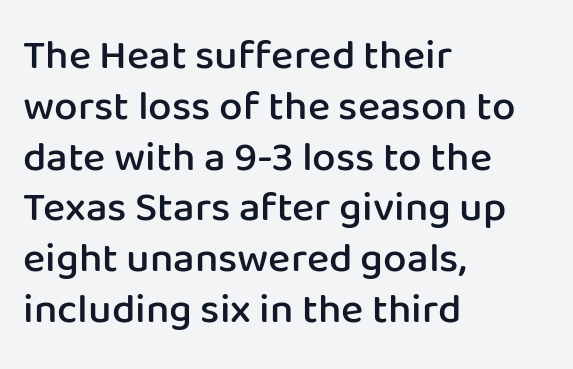
{"serif": "no", "italic": "no", "bold": "semi", "weight": "semibold", "width": "normal", "stroke_contrast": "low", "x_height": "medium", "monospaced": "no", "underline": "no", "align": "left", "line_spacing_ratio": 1.21, "letter_spacing": "normal", "letter_spacing_em": 0.0, "glyph_px": 42}
